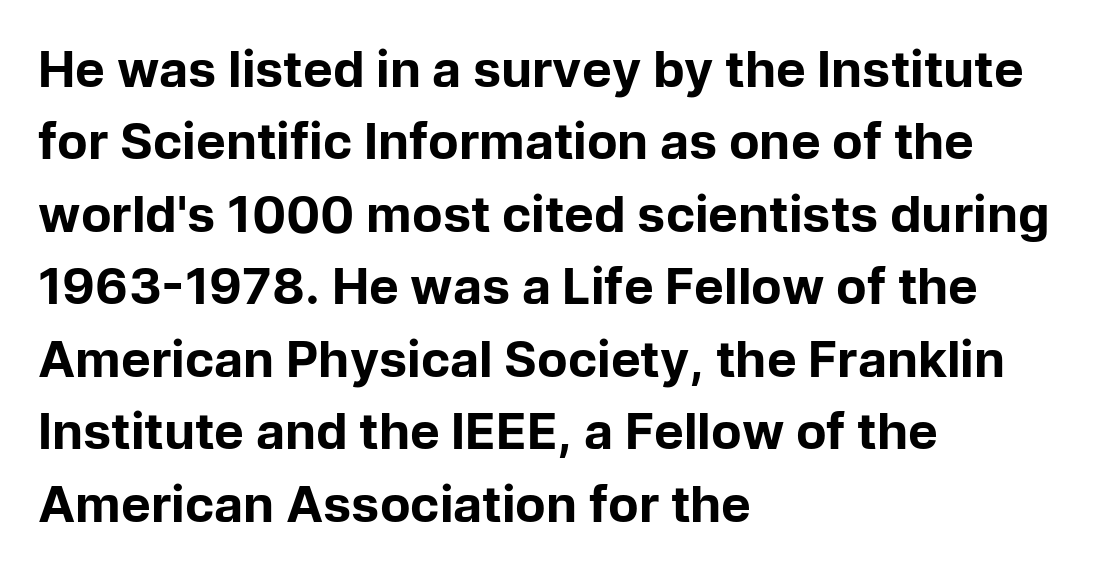
{"serif": "no", "italic": "no", "bold": "yes", "weight": "bold", "width": "normal", "stroke_contrast": "low", "x_height": "medium", "monospaced": "no", "underline": "no", "align": "left", "line_spacing": "normal", "line_spacing_ratio": 1.45, "letter_spacing": "normal", "letter_spacing_em": 0.0, "glyph_px": 50}
